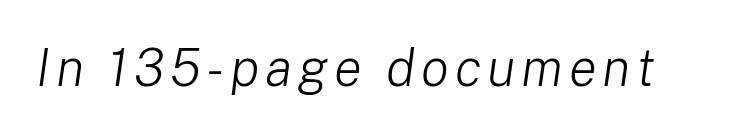
Q: Is the text bold? A: No.
Q: Is the text italic (slanted)? A: Yes, it leans right by about 8 degrees.
Q: Is the text underlined? A: No.
Q: Width (condensed, normal, or wide)? A: Normal.
Q: Stroke contrast? A: Low.
Q: x-height? A: Medium.
Q: Monospaced? A: No.
